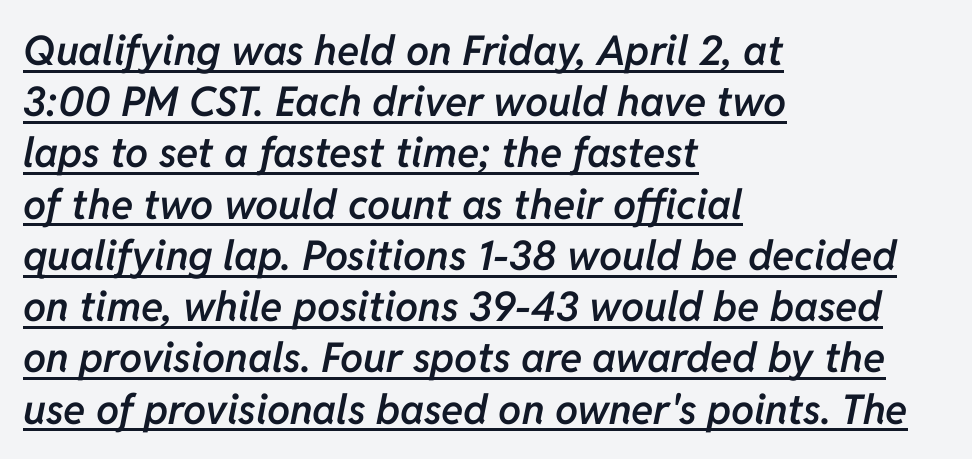
{"italic": "yes", "lean": "right", "slant_degrees": 11, "bold": "semi", "weight": "semibold", "width": "normal", "stroke_contrast": "low", "x_height": "medium", "monospaced": "no", "underline": "yes", "align": "left", "line_spacing": "normal", "line_spacing_ratio": 1.25, "letter_spacing": "normal", "letter_spacing_em": 0.0, "glyph_px": 41}
